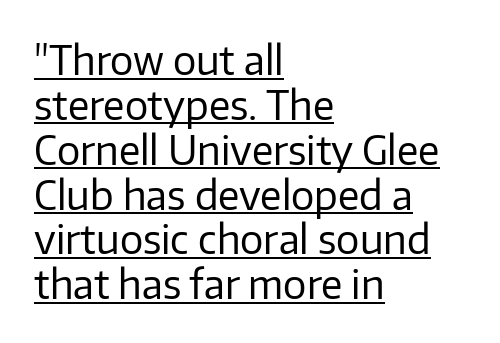
{"serif": "no", "italic": "no", "bold": "no", "weight": "regular", "width": "normal", "stroke_contrast": "low", "x_height": "medium", "monospaced": "no", "underline": "yes", "align": "left", "line_spacing": "tight", "line_spacing_ratio": 1.15, "letter_spacing": "normal", "letter_spacing_em": 0.0, "glyph_px": 39}
